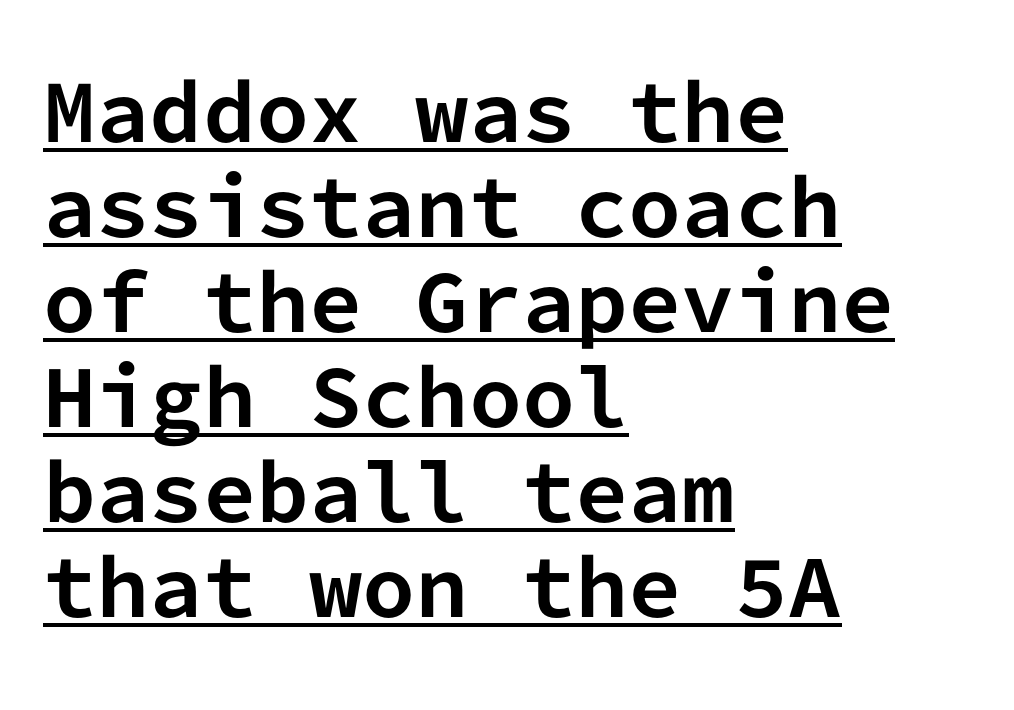
{"serif": "no", "italic": "no", "bold": "yes", "weight": "bold", "width": "normal", "stroke_contrast": "low", "x_height": "medium", "monospaced": "yes", "underline": "yes", "align": "left", "line_spacing": "normal", "line_spacing_ratio": 1.25, "letter_spacing": "normal", "letter_spacing_em": 0.0, "glyph_px": 76}
